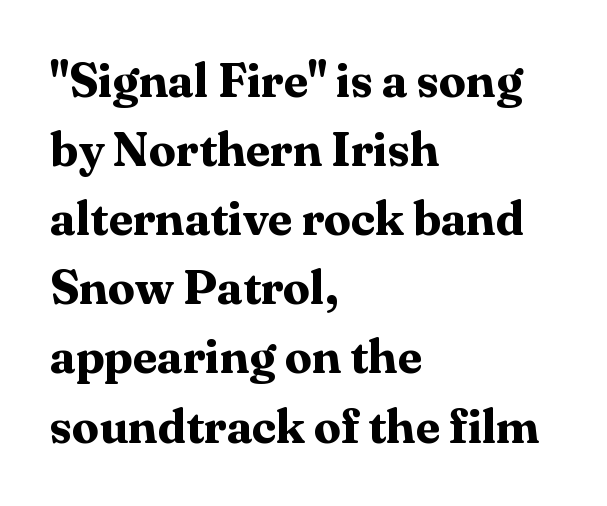
These lines are composed in type with serifs. Does the leading feel generous? No, just average. Typesetter's note: full bold, strokes at maximum text heaviness. You could call the tracking neutral — neither tight nor loose.
